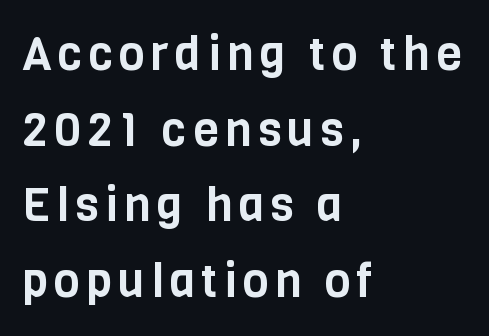
Reading down the block, your eye returns to a fixed left position each line. Italic? Not at all — the glyphs are vertical. Compared with typical paragraphs, the rows here are spaced about the same. Each letter keeps its own natural width here, so spacing adapts to shape.
